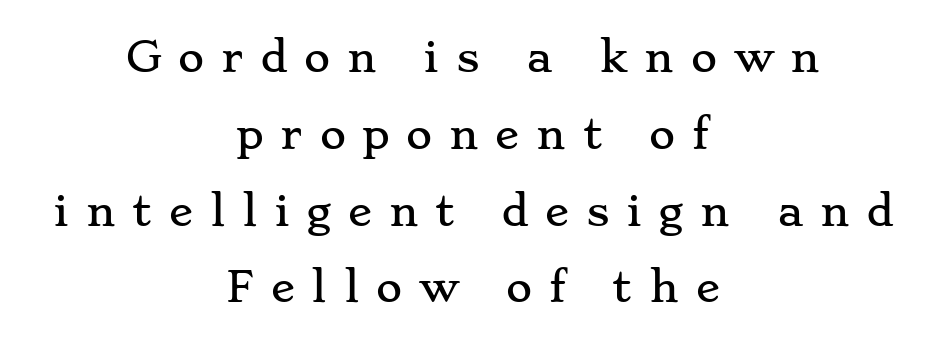
The image shows 40 px wide serif type, upright; set centered, loose line spacing (1.92x), unusually wide letter spacing (+0.42 em), not underlined; low stroke contrast and a small x-height.
